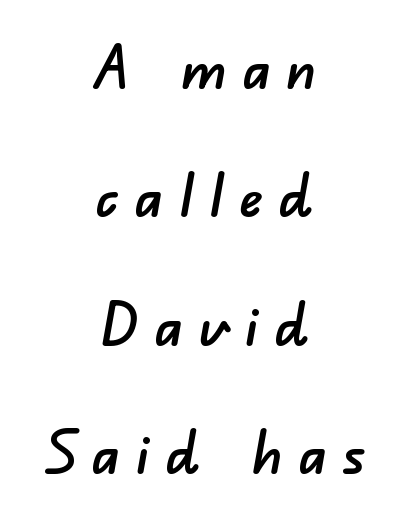
The image shows 60 px sans-serif type; set centered, loose line spacing (2.14x), unusually wide letter spacing (+0.26 em), not underlined; low stroke contrast and a small x-height.
